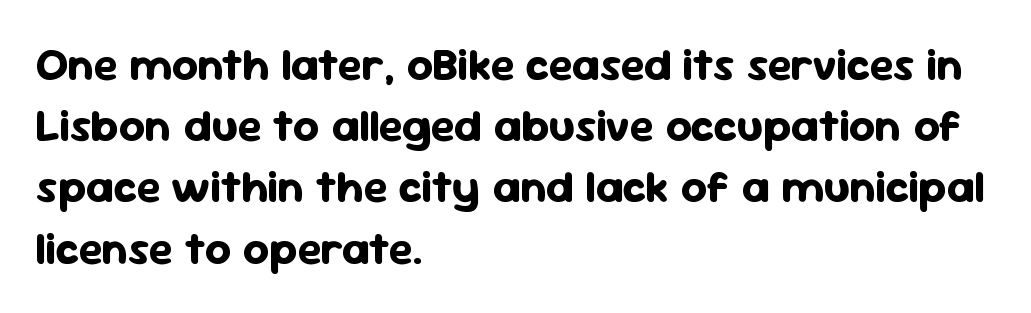
{"serif": "no", "italic": "no", "bold": "yes", "weight": "bold", "width": "normal", "stroke_contrast": "low", "x_height": "medium", "monospaced": "no", "underline": "no", "align": "left", "line_spacing": "normal", "line_spacing_ratio": 1.36, "letter_spacing": "normal", "letter_spacing_em": 0.0, "glyph_px": 45}
